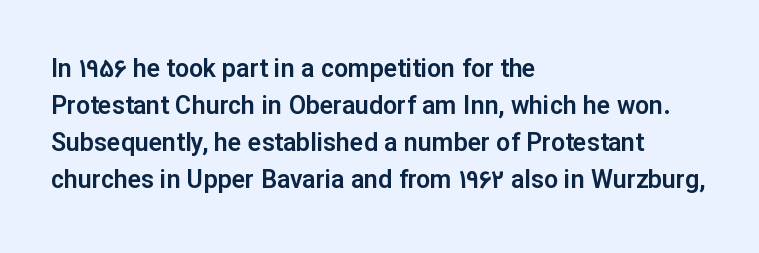
The image shows 25 px text type, upright; set left-aligned, normal line spacing (1.48x), normal letter spacing, not underlined.
